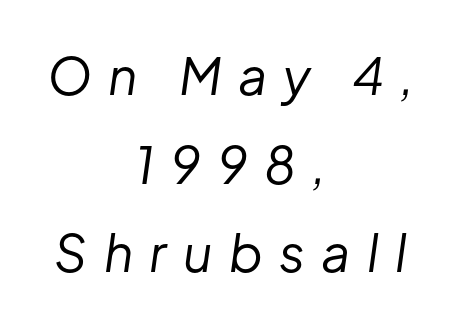
{"italic": "yes", "lean": "right", "slant_degrees": 8, "bold": "no", "weight": "regular", "width": "normal", "stroke_contrast": "low", "x_height": "medium", "monospaced": "no", "underline": "no", "align": "center", "line_spacing_ratio": 1.74, "letter_spacing": "wide", "letter_spacing_em": 0.32, "glyph_px": 51}
